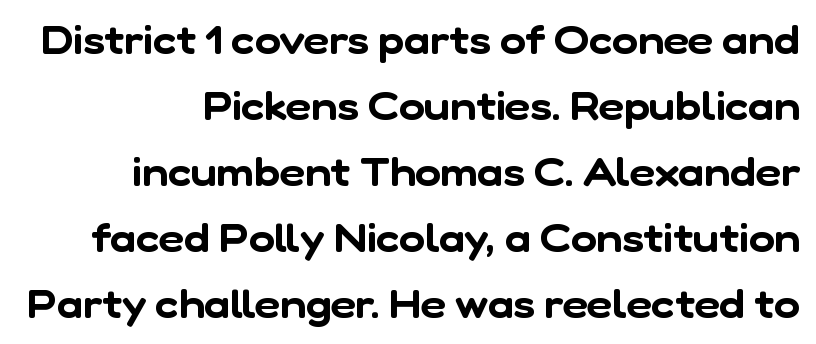
The image shows 39 px sans-serif type; set right-aligned, normal line spacing (1.69x), normal letter spacing, not underlined; low stroke contrast and a medium x-height.
